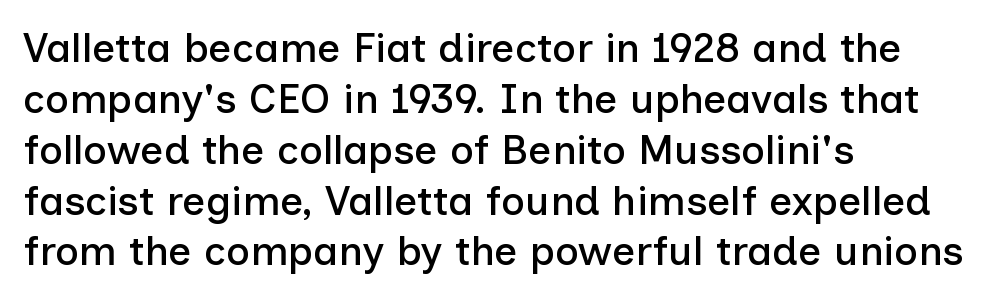
The image shows 41 px sans-serif type, upright; set left-aligned, line spacing 1.24x, normal letter spacing, not underlined; low stroke contrast and a medium x-height.
